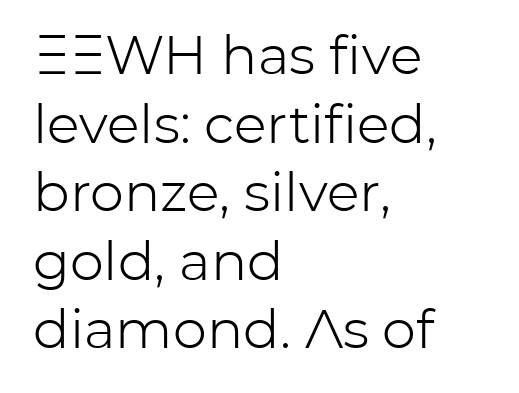
Q: Is the text bold? A: No.
Q: Is the text italic (slanted)? A: No, it is upright.
Q: Is the typeface a serif or a sans-serif typeface? A: Sans-serif.
Q: Is the text underlined? A: No.
Q: How is the paragraph aligned? A: Left-aligned.
Q: Is the spacing between letters normal or unusually wide? A: Normal.
Q: Is the spacing between lines tight, normal or loose? A: Normal.
Q: Width (condensed, normal, or wide)? A: Normal.
Q: Stroke contrast? A: Low.
Q: x-height? A: Medium.
Q: Monospaced? A: No.
